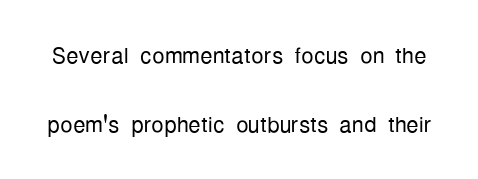
Q: Is the text bold? A: No.
Q: Is the text italic (slanted)? A: No, it is upright.
Q: Is the typeface a serif or a sans-serif typeface? A: Sans-serif.
Q: Is the text underlined? A: No.
Q: Is the spacing between letters normal or unusually wide? A: Normal.
Q: Is the spacing between lines tight, normal or loose? A: Loose.
Q: Width (condensed, normal, or wide)? A: Condensed.
Q: Stroke contrast? A: Low.
Q: x-height? A: Medium.
Q: Monospaced? A: No.
